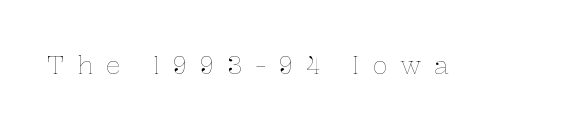
{"italic": "no", "bold": "no", "underline": "no", "letter_spacing": "wide", "letter_spacing_em": 0.5, "glyph_px": 25}
